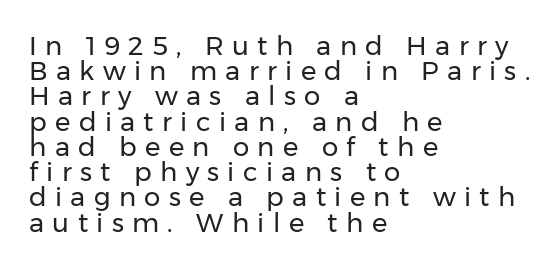
Q: Is the text bold? A: No.
Q: Is the text italic (slanted)? A: No, it is upright.
Q: Is the text underlined? A: No.
Q: How is the paragraph aligned? A: Left-aligned.
Q: Is the spacing between letters normal or unusually wide? A: Unusually wide.
Q: Is the spacing between lines tight, normal or loose? A: Tight.
